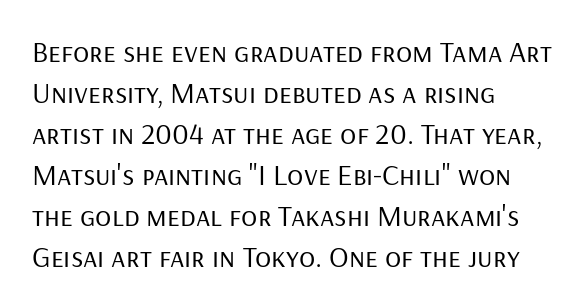
{"serif": "no", "italic": "no", "bold": "no", "weight": "regular", "width": "normal", "stroke_contrast": "low", "x_height": "medium", "monospaced": "no", "underline": "no", "align": "left", "line_spacing": "normal", "line_spacing_ratio": 1.37, "letter_spacing": "normal", "letter_spacing_em": 0.0, "glyph_px": 30}
